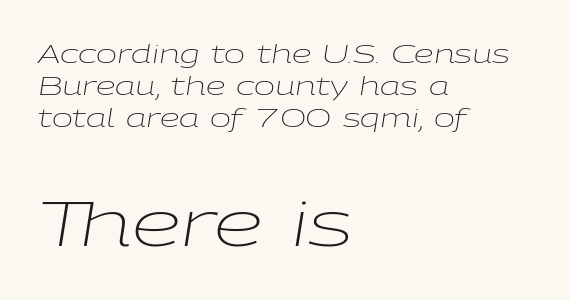
Q: Is the text bold? A: No.
Q: Is the text italic (slanted)? A: Yes, it leans right by about 9 degrees.
Q: Is the text underlined? A: No.
Q: How is the paragraph aligned? A: Left-aligned.
Q: Is the spacing between letters normal or unusually wide? A: Normal.
Q: Is the spacing between lines tight, normal or loose? A: Normal.
Q: Which block of text is set in a larger size, the first (top) or the second (bottom)? A: The second (bottom) one.
Q: Width (condensed, normal, or wide)? A: Wide.
Q: Stroke contrast? A: Low.
Q: x-height? A: Medium.
Q: Monospaced? A: No.
